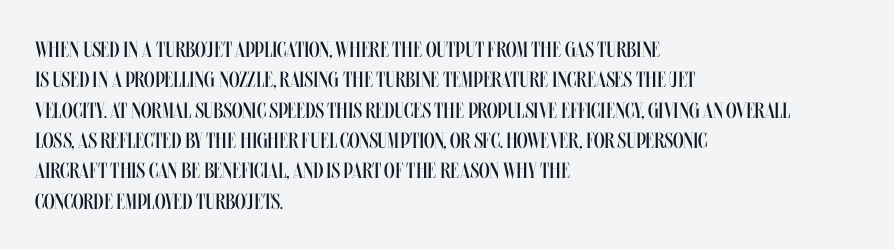
A quiet, ordinary-to-light weight characterises the typeface. The text block is weighted toward the left margin, trailing off unevenly rightward. This rendering leaves character spacing at its baseline value. Characters remain perfectly vertical along every line. The strip under each line holds only bare page.
